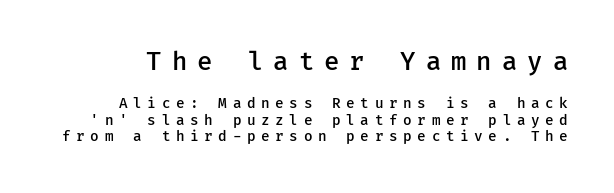
The image shows 25 px text type, upright; set line spacing 1.17x, unusually wide letter spacing (+0.4 em), not underlined; the first (top) block is 1.79x larger.
